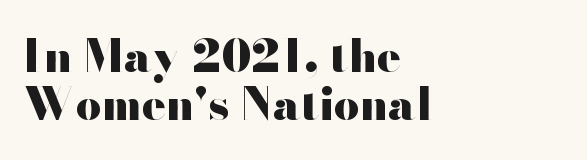
{"serif": "no", "italic": "no", "bold": "yes", "weight": "heavy", "width": "wide", "stroke_contrast": "high", "x_height": "small", "monospaced": "no", "underline": "no", "align": "left", "line_spacing": "tight", "line_spacing_ratio": 1.08, "letter_spacing": "normal", "letter_spacing_em": 0.0, "glyph_px": 44}
